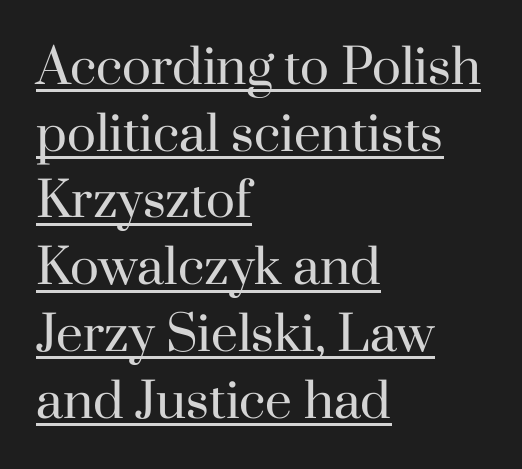
{"serif": "yes", "italic": "no", "bold": "no", "weight": "regular", "width": "normal", "stroke_contrast": "high", "x_height": "small", "monospaced": "no", "underline": "yes", "align": "left", "line_spacing": "normal", "line_spacing_ratio": 1.39, "letter_spacing": "normal", "letter_spacing_em": 0.0, "glyph_px": 48}
